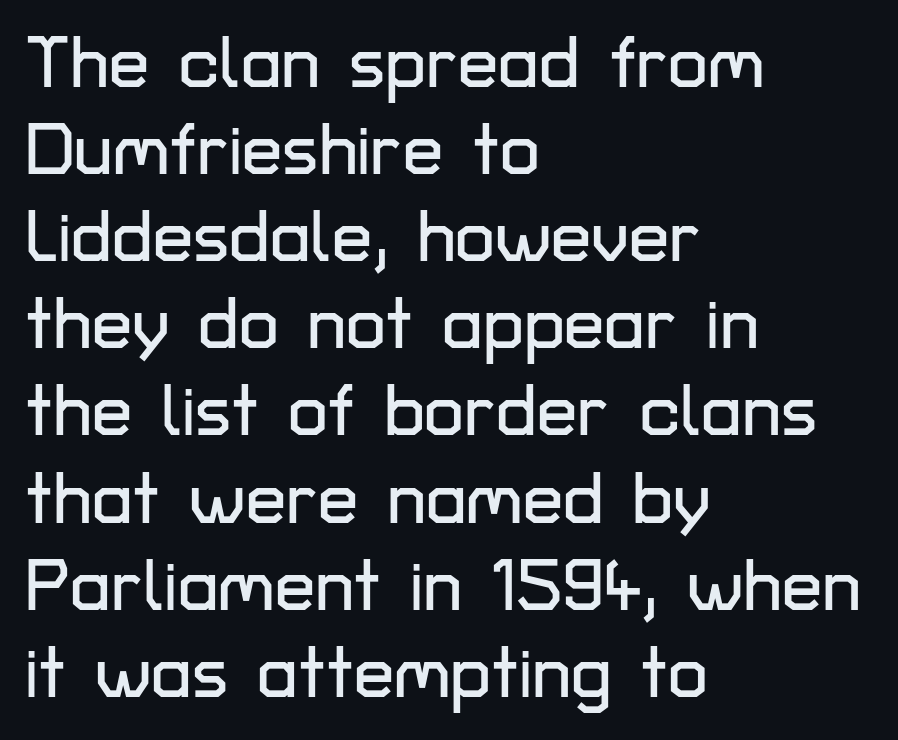
Q: Is the text italic (slanted)? A: No, it is upright.
Q: Is the typeface a serif or a sans-serif typeface? A: Sans-serif.
Q: Is the text underlined? A: No.
Q: How is the paragraph aligned? A: Left-aligned.
Q: Is the spacing between letters normal or unusually wide? A: Normal.
Q: Width (condensed, normal, or wide)? A: Normal.
Q: Stroke contrast? A: Low.
Q: x-height? A: Medium.
Q: Monospaced? A: No.
